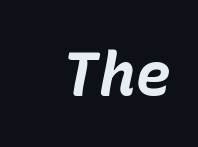
Q: Is the text bold? A: Yes.
Q: Is the text italic (slanted)? A: Yes, it leans right by about 10 degrees.
Q: Is the text underlined? A: No.
Q: Is the spacing between letters normal or unusually wide? A: Normal.
Q: Width (condensed, normal, or wide)? A: Normal.
Q: Stroke contrast? A: Low.
Q: x-height? A: Medium.
